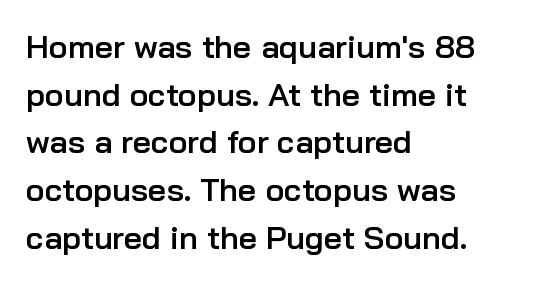
{"serif": "no", "italic": "no", "bold": "semi", "weight": "semibold", "width": "normal", "stroke_contrast": "low", "x_height": "medium", "monospaced": "no", "underline": "no", "align": "left", "line_spacing": "normal", "line_spacing_ratio": 1.49, "letter_spacing": "normal", "letter_spacing_em": 0.0, "glyph_px": 32}
